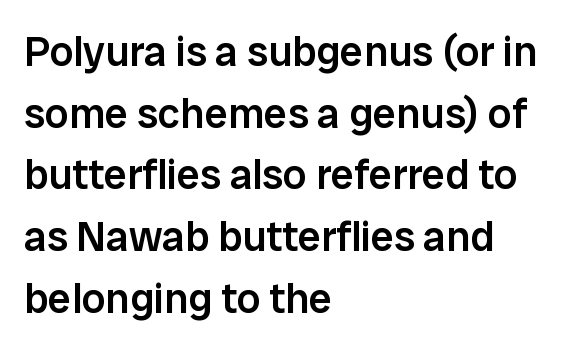
The image shows 42 px semibold sans-serif type, upright; set left-aligned, normal line spacing (1.47x), normal letter spacing, not underlined; low stroke contrast and a medium x-height.
